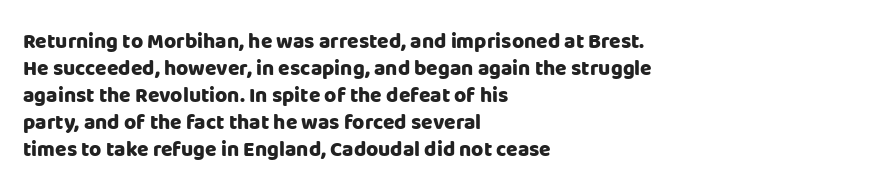
The space directly below the letters is spotless. In terms of leading, this rendering sits right in the middle. Notice how the stems are strictly vertical — no italics here. Honestly, the letter spacing is just normal — you wouldn't notice it. Typesetter's note: full bold, strokes at maximum text heaviness.
